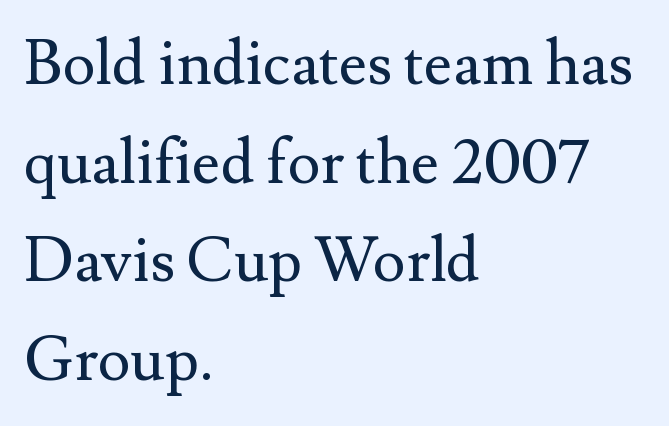
Q: Is the text bold? A: No.
Q: Is the text italic (slanted)? A: No, it is upright.
Q: Is the typeface a serif or a sans-serif typeface? A: Serif.
Q: Is the text underlined? A: No.
Q: How is the paragraph aligned? A: Left-aligned.
Q: Is the spacing between letters normal or unusually wide? A: Normal.
Q: Is the spacing between lines tight, normal or loose? A: Normal.
Q: Width (condensed, normal, or wide)? A: Normal.
Q: Stroke contrast? A: Medium.
Q: x-height? A: Small.
Q: Monospaced? A: No.
